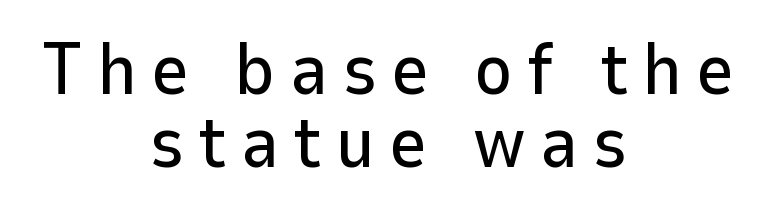
The image shows 73 px sans-serif type, upright; set centered, tight line spacing (1.0x), not underlined; low stroke contrast and a medium x-height.
